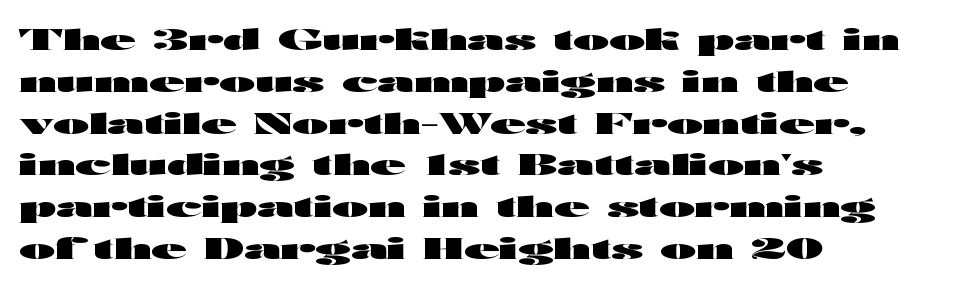
Q: Is the text bold? A: Yes.
Q: Is the text italic (slanted)? A: No, it is upright.
Q: Is the typeface a serif or a sans-serif typeface? A: Sans-serif.
Q: Is the text underlined? A: No.
Q: How is the paragraph aligned? A: Left-aligned.
Q: Is the spacing between letters normal or unusually wide? A: Normal.
Q: Is the spacing between lines tight, normal or loose? A: Normal.
Q: Width (condensed, normal, or wide)? A: Wide.
Q: Stroke contrast? A: High.
Q: x-height? A: Medium.
Q: Monospaced? A: No.
